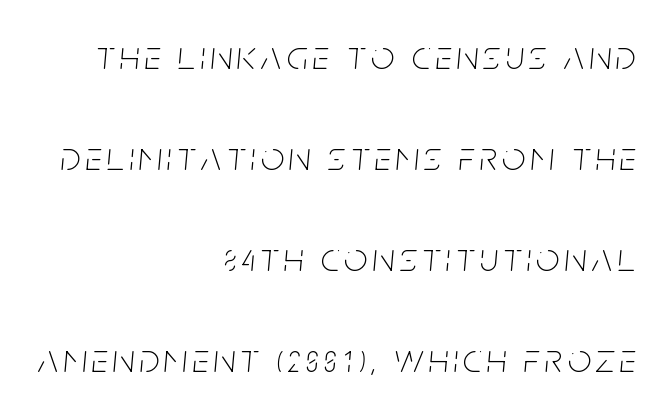
The image shows 41 px thin, condensed type, italic (leaning right); set right-aligned, loose line spacing (2.46x), not underlined; low stroke contrast and a large x-height.
